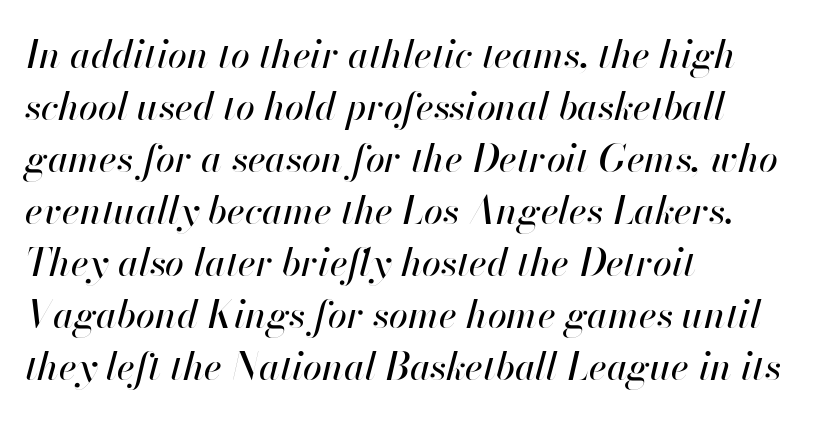
No extra tracking has been applied to these lines. The specimen reads as italic at a glance. What's the leading like? Ordinary, nothing unusual. Horizontally, the lines are justified to the leading edge only. Think of a printed novel: that variable character pitch is what you see here. The strip under each line holds only bare page.
